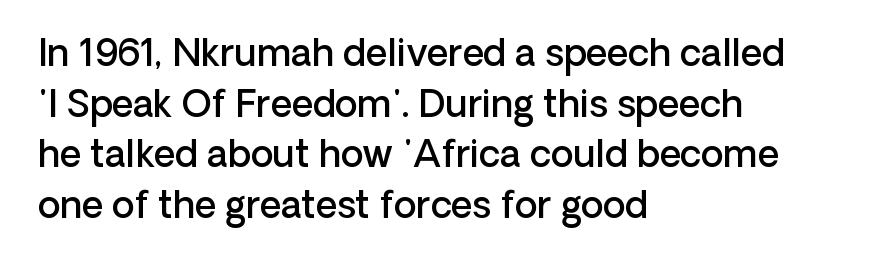
Q: Is the text bold? A: Semi-bold.
Q: Is the text italic (slanted)? A: No, it is upright.
Q: Is the typeface a serif or a sans-serif typeface? A: Sans-serif.
Q: Is the text underlined? A: No.
Q: How is the paragraph aligned? A: Left-aligned.
Q: Is the spacing between letters normal or unusually wide? A: Normal.
Q: Is the spacing between lines tight, normal or loose? A: Normal.
Q: Width (condensed, normal, or wide)? A: Normal.
Q: Stroke contrast? A: Low.
Q: x-height? A: Medium.
Q: Monospaced? A: No.
